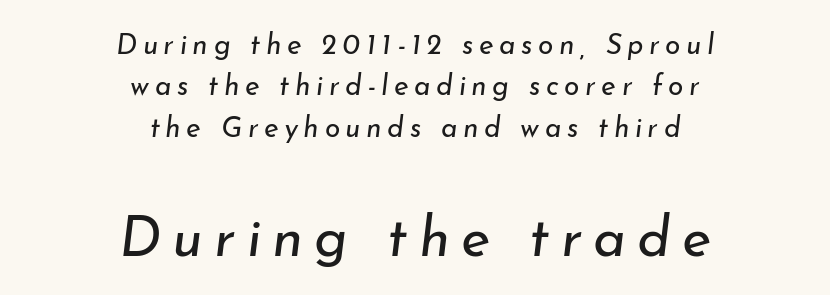
Between one letter and the next there's a generous, obvious gap. Varying glyph widths throughout — classic text-font behaviour. The text block is weighted toward neither margin, spreading evenly from the middle. Words float on clear page, feet unadorned. Character size in the trailing block exceeds that of the leading block. Vertical spacing — default.
